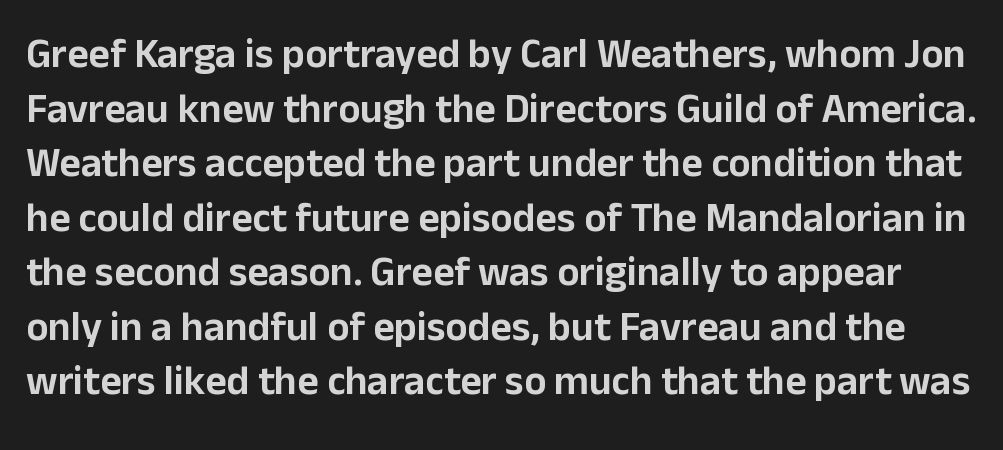
The image shows 41 px sans-serif type, upright; set normal line spacing (1.33x), normal letter spacing, not underlined; low stroke contrast and a medium x-height.
